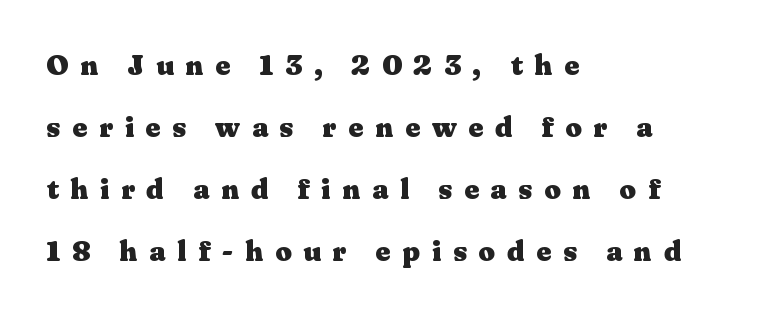
Check where the strokes stop: tiny serifs finish them off. The specimen reads as upright at a glance. The text block is weighted toward the left margin, trailing off unevenly rightward. Honestly, the rows look like they've been pulled way apart.
